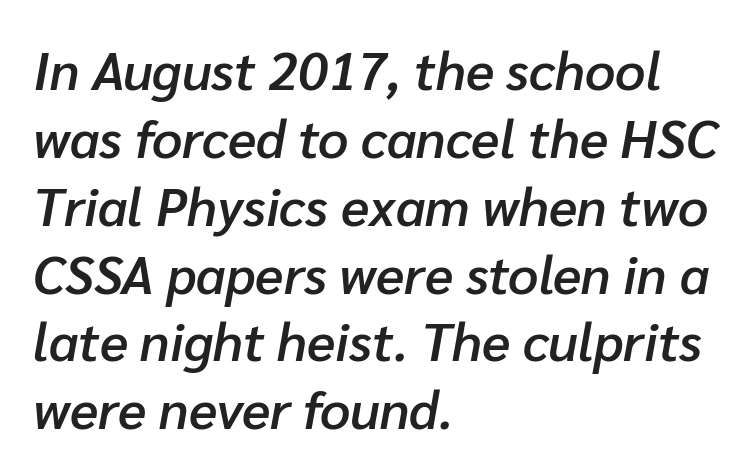
{"italic": "yes", "lean": "right", "slant_degrees": 10, "bold": "semi", "weight": "semibold", "width": "normal", "stroke_contrast": "low", "x_height": "medium", "monospaced": "no", "underline": "no", "align": "left", "line_spacing": "normal", "line_spacing_ratio": 1.28, "letter_spacing": "normal", "letter_spacing_em": 0.0, "glyph_px": 53}
